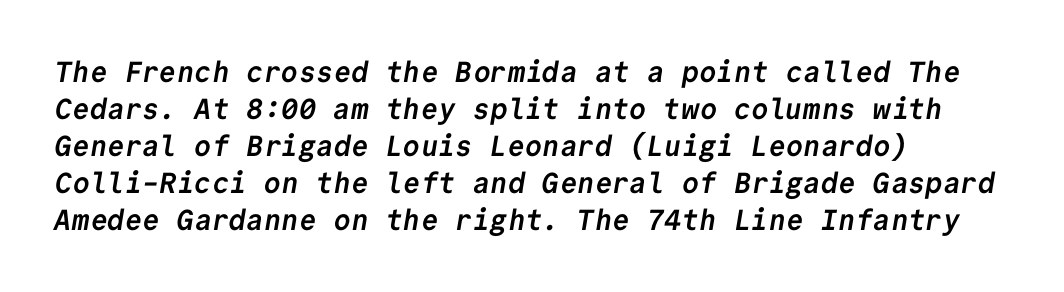
The image shows 29 px semibold sans-serif type, monospaced; set left-aligned, normal line spacing (1.28x), normal letter spacing, not underlined; low stroke contrast and a medium x-height.
